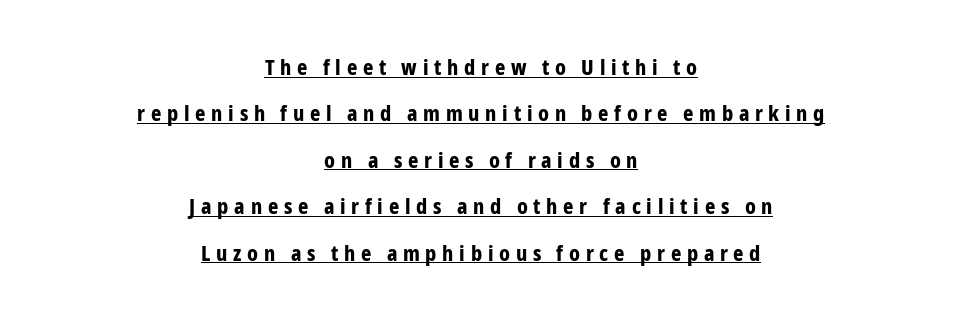
The passage shown is underscored from start to finish. Spacing between characters has been opened up far beyond the box default. What's the leading like? Stretched, with rows far apart. Every character sits straight up, as roman type does. Each line is balanced around a shared central axis. On the weight axis this lands at bold, roughly 700.
